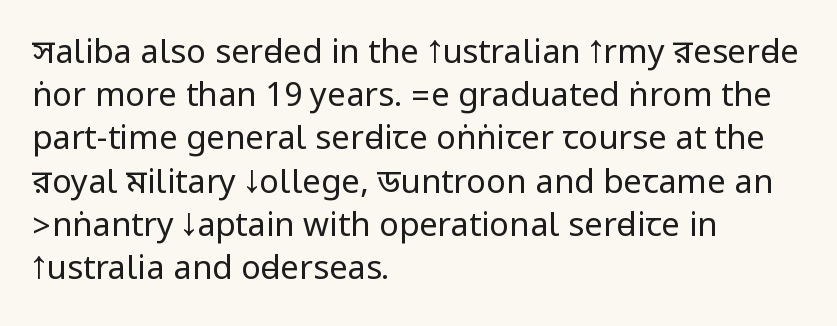
Q: Is the text bold? A: No.
Q: Is the text italic (slanted)? A: No, it is upright.
Q: Is the typeface a serif or a sans-serif typeface? A: Sans-serif.
Q: Is the text underlined? A: No.
Q: How is the paragraph aligned? A: Left-aligned.
Q: Is the spacing between letters normal or unusually wide? A: Normal.
Q: Is the spacing between lines tight, normal or loose? A: Normal.
Q: Width (condensed, normal, or wide)? A: Condensed.
Q: Stroke contrast? A: Low.
